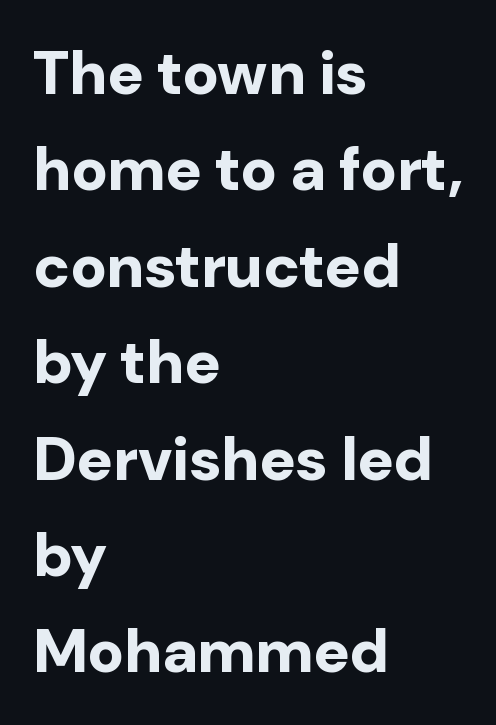
{"serif": "no", "italic": "no", "bold": "yes", "weight": "bold", "width": "normal", "stroke_contrast": "low", "x_height": "medium", "monospaced": "no", "underline": "no", "align": "left", "line_spacing": "normal", "line_spacing_ratio": 1.58, "letter_spacing": "normal", "letter_spacing_em": 0.0, "glyph_px": 61}
